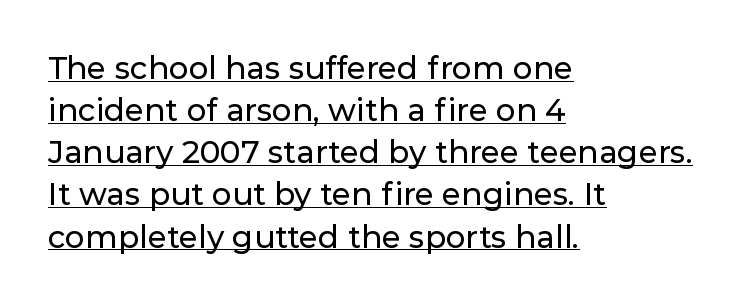
The image shows 31 px sans-serif type, upright; set left-aligned, normal line spacing (1.36x), normal letter spacing, underlined; low stroke contrast and a medium x-height.
